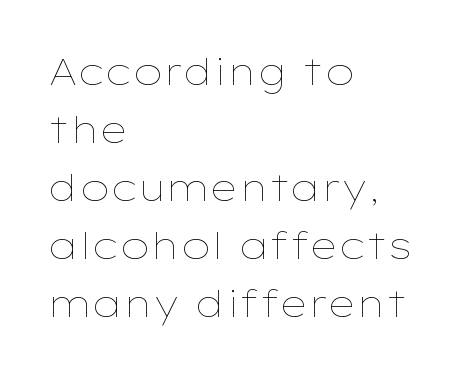
{"italic": "no", "bold": "no", "weight": "thin", "width": "wide", "stroke_contrast": "low", "x_height": "medium", "monospaced": "no", "underline": "no", "align": "left", "line_spacing": "normal", "line_spacing_ratio": 1.57, "letter_spacing": "normal", "letter_spacing_em": 0.0, "glyph_px": 37}
